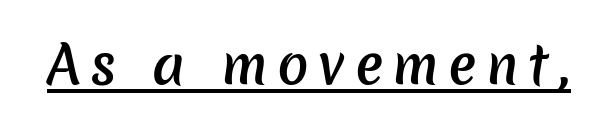
Think of a printed novel: that variable character pitch is what you see here. Like a heading marked for emphasis, these lines bear an underscore. You can tell from the bare stems that sans-serif type was used. A bit beefed up — I'd call it semibold rather than bold.
